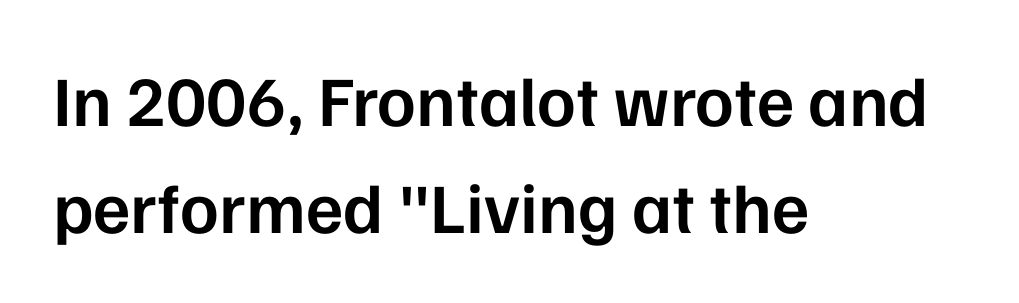
Caption: standard tracking, unaltered. Each letter's strokes conclude bluntly, with no projecting serifs. Notice how descenders clear the ascenders below comfortably — that's standard leading. Each letter keeps its own natural width here, so spacing adapts to shape. The paragraph has a hard left edge and a soft right edge. Italic? Not at all — the glyphs are vertical.
